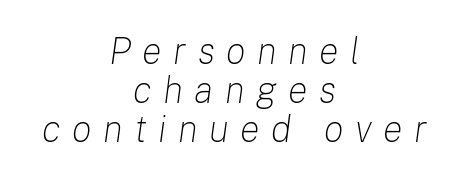
Q: Is the text bold? A: No.
Q: Is the text italic (slanted)? A: Yes, it leans right by about 8 degrees.
Q: Is the text underlined? A: No.
Q: How is the paragraph aligned? A: Centered.
Q: Is the spacing between letters normal or unusually wide? A: Unusually wide.
Q: Is the spacing between lines tight, normal or loose? A: Tight.
Q: Width (condensed, normal, or wide)? A: Normal.
Q: Stroke contrast? A: Low.
Q: x-height? A: Medium.
Q: Monospaced? A: No.
